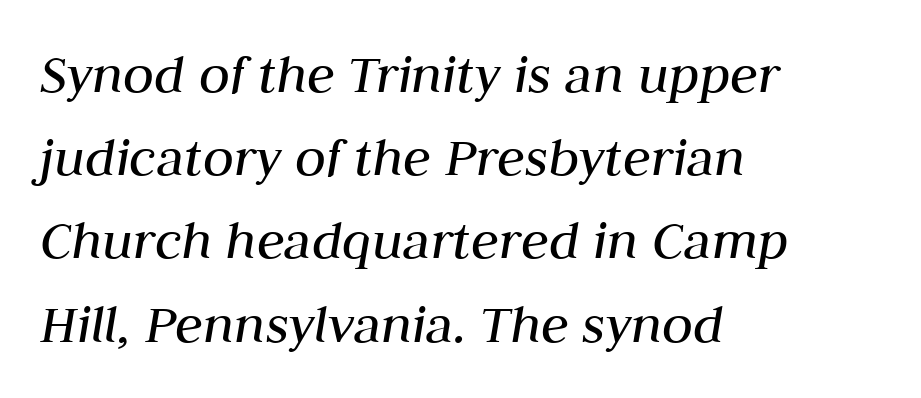
Q: Is the text bold? A: No.
Q: Is the text italic (slanted)? A: Yes, it leans right by about 10 degrees.
Q: Is the text underlined? A: No.
Q: How is the paragraph aligned? A: Left-aligned.
Q: Is the spacing between letters normal or unusually wide? A: Normal.
Q: Is the spacing between lines tight, normal or loose? A: Normal.
Q: Width (condensed, normal, or wide)? A: Normal.
Q: Stroke contrast? A: Medium.
Q: x-height? A: Medium.
Q: Monospaced? A: No.
